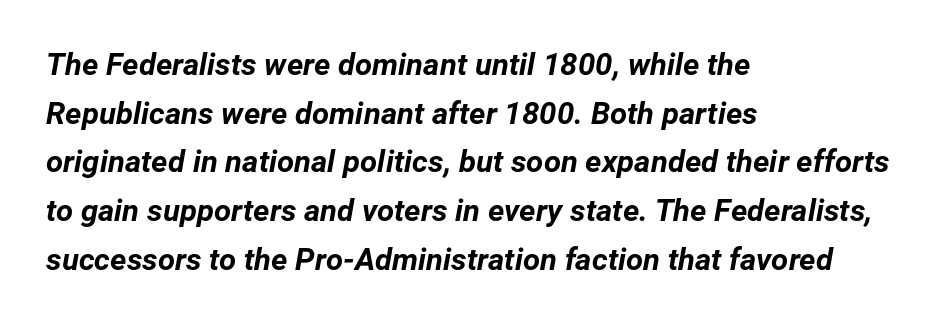
{"italic": "yes", "lean": "right", "slant_degrees": 12, "bold": "yes", "weight": "bold", "width": "normal", "stroke_contrast": "low", "x_height": "medium", "monospaced": "no", "underline": "no", "align": "left", "line_spacing": "normal", "line_spacing_ratio": 1.57, "letter_spacing": "normal", "letter_spacing_em": 0.0, "glyph_px": 31}
